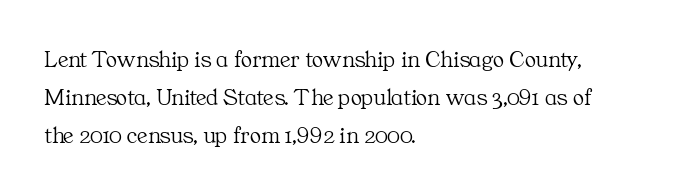
Q: Is the text bold? A: No.
Q: Is the text italic (slanted)? A: No, it is upright.
Q: Is the text underlined? A: No.
Q: How is the paragraph aligned? A: Left-aligned.
Q: Is the spacing between letters normal or unusually wide? A: Normal.
Q: Is the spacing between lines tight, normal or loose? A: Normal.
